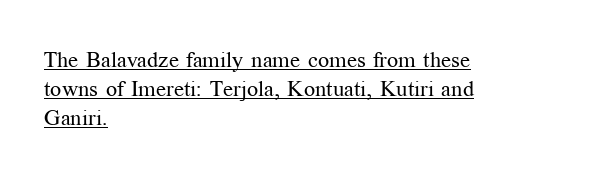
The image shows 22 px text type, upright; set left-aligned, normal line spacing (1.31x), normal letter spacing, underlined.
